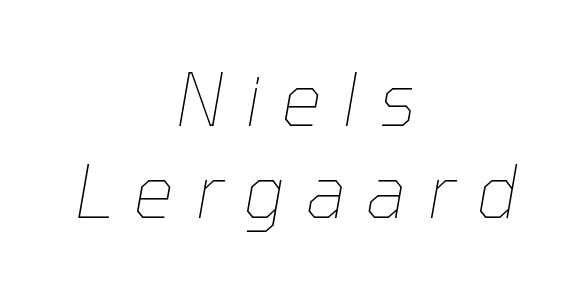
{"italic": "yes", "lean": "right", "slant_degrees": 10, "bold": "no", "weight": "thin", "width": "normal", "stroke_contrast": "low", "x_height": "medium", "monospaced": "no", "underline": "no", "align": "center", "line_spacing": "normal", "line_spacing_ratio": 1.28, "letter_spacing": "wide", "letter_spacing_em": 0.29, "glyph_px": 72}
